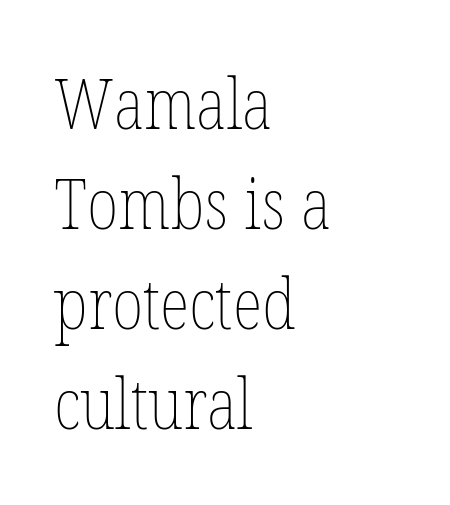
The image shows 70 px thin, condensed type, upright; set left-aligned, normal line spacing (1.43x), normal letter spacing, not underlined; low stroke contrast and a medium x-height.
